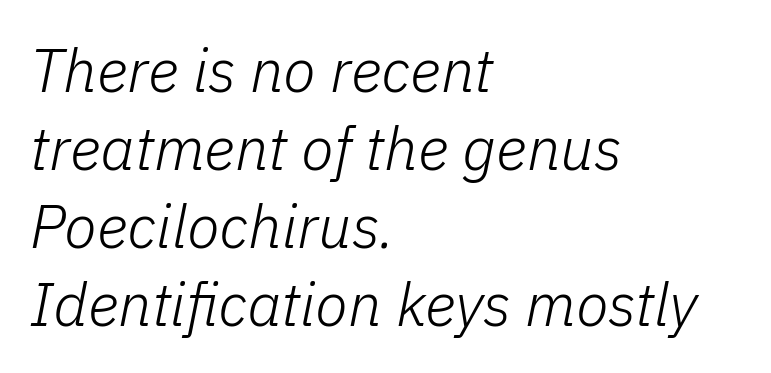
The image shows 60 px light type, italic (leaning right); set left-aligned, normal line spacing (1.3x), normal letter spacing, not underlined; low stroke contrast and a medium x-height.
